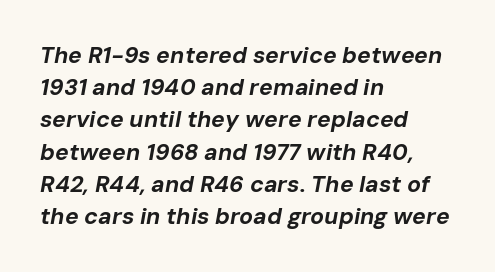
Caption: bold face, heavy strokes. Nothing unusual about the tracking: characters are spaced as the font intends. If you measured baseline to baseline, you'd find a middling distance. The space beneath each line is pristine and unruled. The setting favours the left margin, as ordinary paragraphs usually do. The axis of the letterforms is tilted away from vertical.
